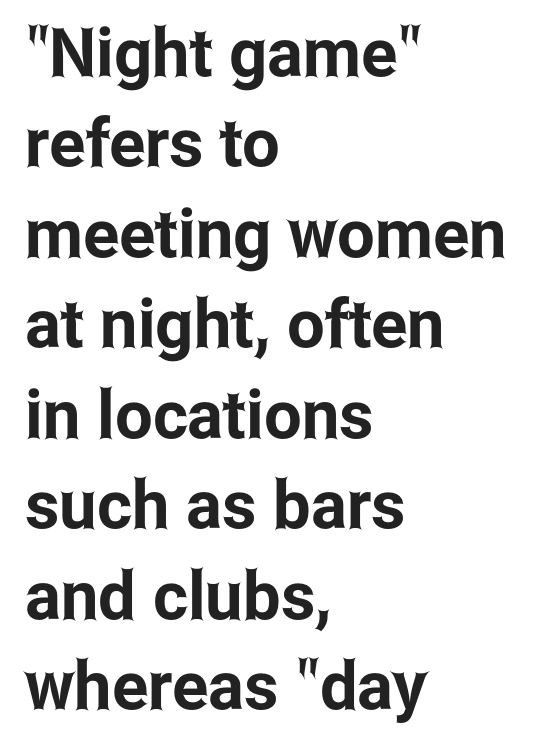
Q: Is the text italic (slanted)? A: No, it is upright.
Q: Is the typeface a serif or a sans-serif typeface? A: Sans-serif.
Q: Is the text underlined? A: No.
Q: How is the paragraph aligned? A: Left-aligned.
Q: Is the spacing between letters normal or unusually wide? A: Normal.
Q: Is the spacing between lines tight, normal or loose? A: Normal.
Q: Width (condensed, normal, or wide)? A: Condensed.
Q: Stroke contrast? A: Low.
Q: x-height? A: Medium.
Q: Monospaced? A: No.
